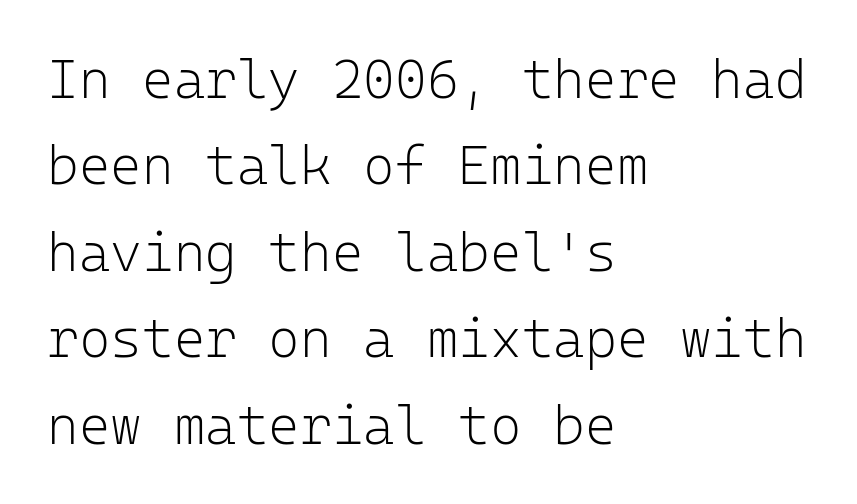
Q: Is the text bold? A: No.
Q: Is the text italic (slanted)? A: No, it is upright.
Q: Is the typeface a serif or a sans-serif typeface? A: Sans-serif.
Q: Is the text underlined? A: No.
Q: How is the paragraph aligned? A: Left-aligned.
Q: Is the spacing between letters normal or unusually wide? A: Normal.
Q: Is the spacing between lines tight, normal or loose? A: Normal.
Q: Width (condensed, normal, or wide)? A: Normal.
Q: Stroke contrast? A: Low.
Q: x-height? A: Medium.
Q: Monospaced? A: Yes.
